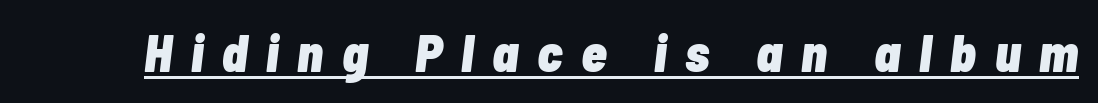
The image shows 52 px heavy, condensed type, italic (leaning right); set unusually wide letter spacing (+0.36 em), underlined; low stroke contrast and a medium x-height.
